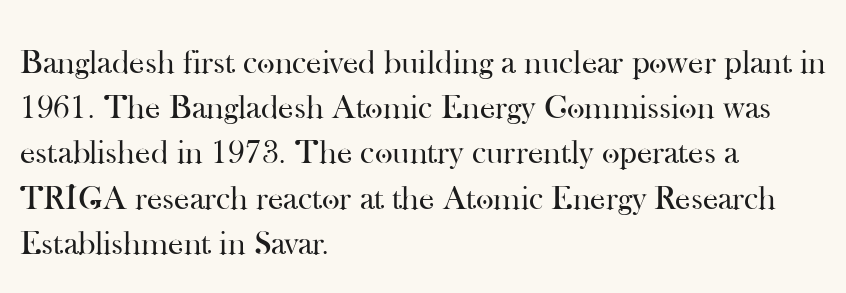
No chunkiness to these letters — they're not bold. The rag falls on the right side of this text block. The characters display serif detailing at their extremities. Does extra space separate the letters? No, they use regular spacing.
